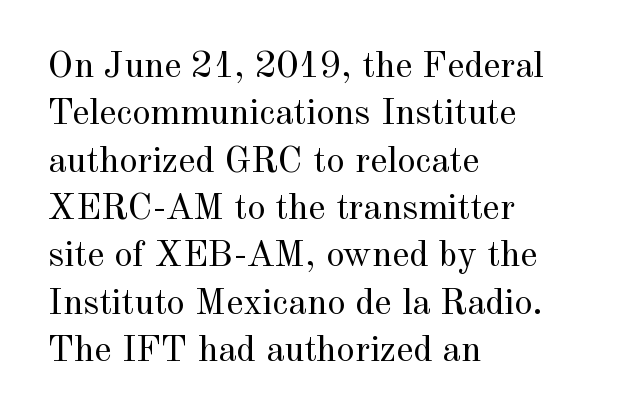
{"serif": "yes", "italic": "no", "bold": "no", "weight": "regular", "width": "normal", "x_height": "small", "monospaced": "no", "underline": "no", "align": "left", "line_spacing": "normal", "line_spacing_ratio": 1.28, "letter_spacing": "normal", "letter_spacing_em": 0.0, "glyph_px": 37}
